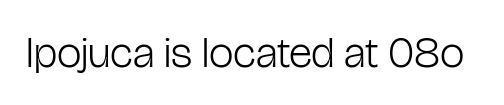
These lines are rendered in a variable-pitch font. How are the letters spaced? Ordinarily, with no added tracking. The font's upright variant was chosen for this text. The letters look calm and open, with moderate or lighter stems. Only glyphs here, with clear space below each row. In terms of letterform style, serifs are entirely absent.
